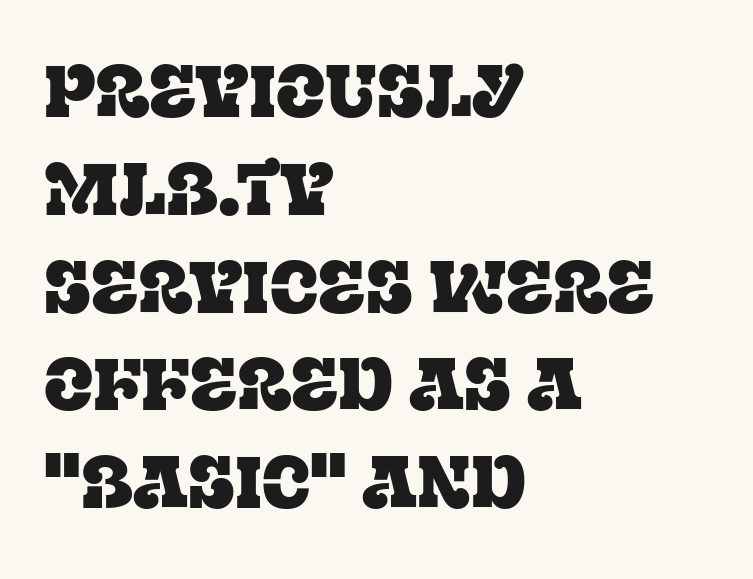
Q: Is the text italic (slanted)? A: No, it is upright.
Q: Is the typeface a serif or a sans-serif typeface? A: Serif.
Q: Is the text underlined? A: No.
Q: How is the paragraph aligned? A: Left-aligned.
Q: Is the spacing between letters normal or unusually wide? A: Normal.
Q: Is the spacing between lines tight, normal or loose? A: Normal.
Q: Width (condensed, normal, or wide)? A: Normal.
Q: Stroke contrast? A: Low.
Q: x-height? A: Large.
Q: Monospaced? A: No.
